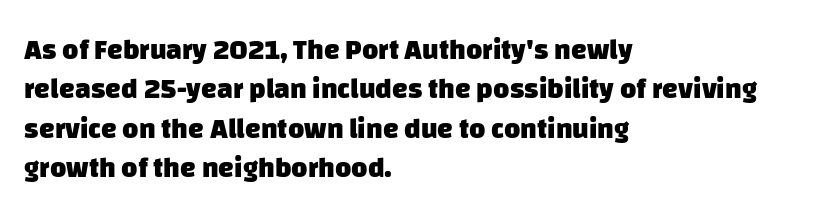
This sample has the flowing, uneven cadence of proportional lettering. Stroke terminals: plain, sans-serif. Vertically, the passage feels balanced, rows spaced as you'd expect. Typesetter's note: full bold, strokes at maximum text heaviness. Characters follow at the spacing the type designer built in.
